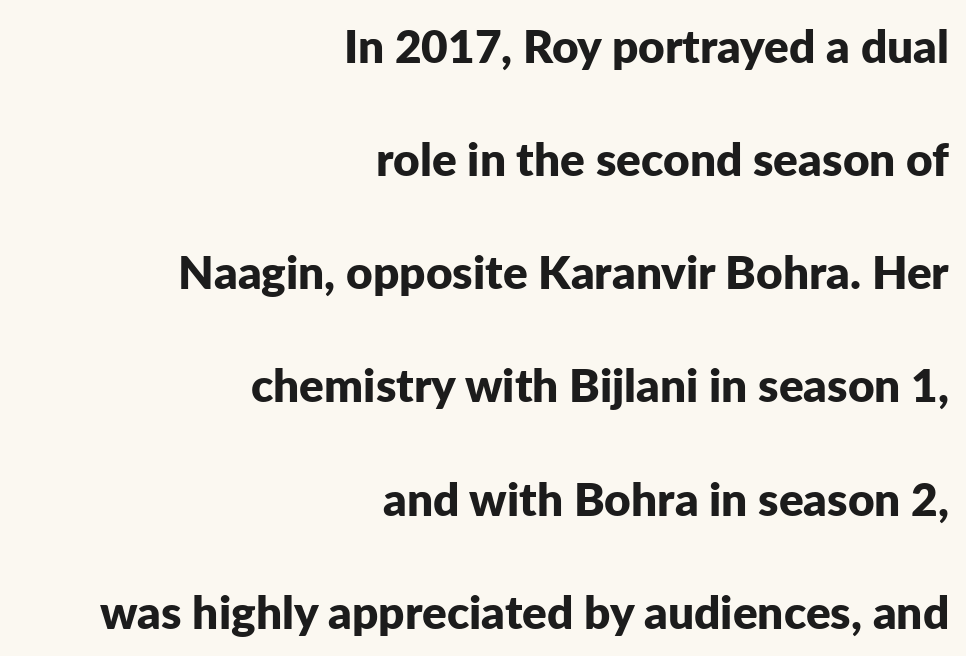
The image shows 46 px bold sans-serif type, upright; set right-aligned, loose line spacing (2.46x), normal letter spacing, not underlined; low stroke contrast and a medium x-height.
